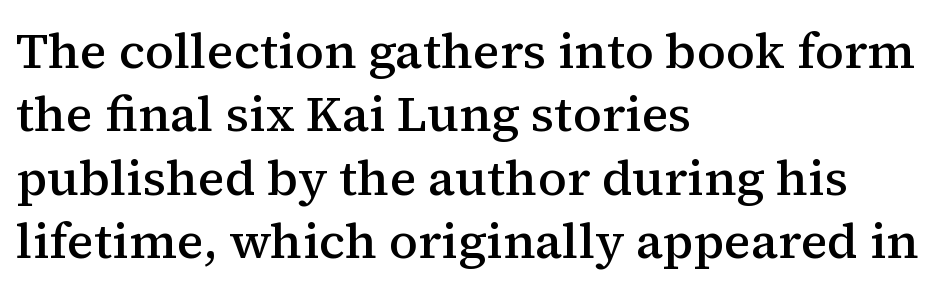
Line starts are locked; line ends wander. Successive baselines arrive at the customary interval. You can tell it's not italic because the verticals are truly vertical. The words here are not underlined. The horizontal fit of the characters is conventional and even.
